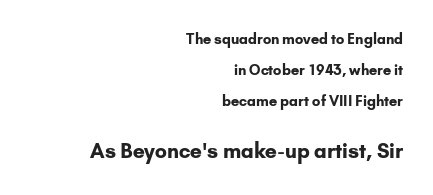
Q: Is the text bold? A: Yes.
Q: Is the text italic (slanted)? A: No, it is upright.
Q: Is the text underlined? A: No.
Q: How is the paragraph aligned? A: Right-aligned.
Q: Is the spacing between letters normal or unusually wide? A: Normal.
Q: Is the spacing between lines tight, normal or loose? A: Loose.
Q: Which block of text is set in a larger size, the first (top) or the second (bottom)? A: The second (bottom) one.
